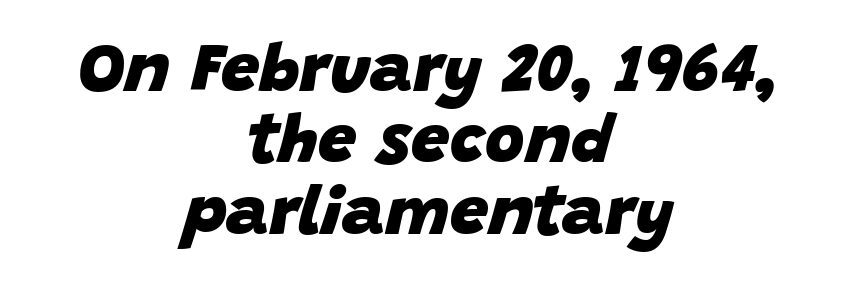
The image shows 68 px heavy type, italic (leaning right); set centered, tight line spacing (1.05x), normal letter spacing, not underlined; low stroke contrast and a large x-height.
